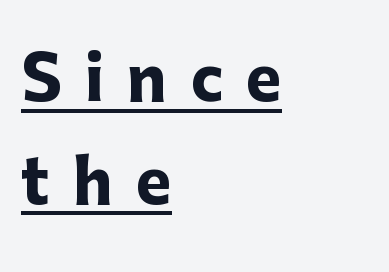
{"serif": "no", "italic": "no", "bold": "yes", "weight": "heavy", "width": "normal", "stroke_contrast": "low", "x_height": "medium", "monospaced": "no", "underline": "yes", "align": "left", "line_spacing_ratio": 1.71, "letter_spacing": "wide", "letter_spacing_em": 0.39, "glyph_px": 60}
